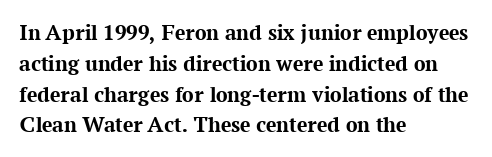
The image shows 23 px bold type, upright; set left-aligned, normal line spacing (1.34x), normal letter spacing, not underlined.
